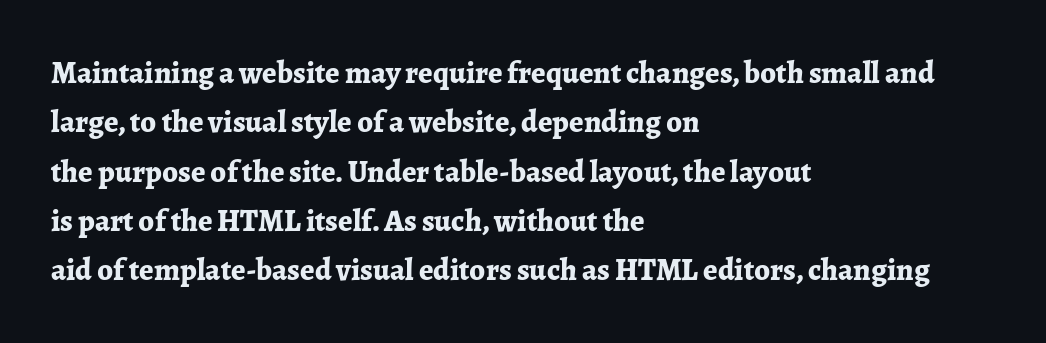
{"serif": "yes", "italic": "no", "bold": "yes", "weight": "bold", "width": "normal", "stroke_contrast": "low", "x_height": "medium", "monospaced": "no", "underline": "no", "align": "left", "line_spacing": "normal", "line_spacing_ratio": 1.59, "letter_spacing": "normal", "letter_spacing_em": 0.0, "glyph_px": 31}
